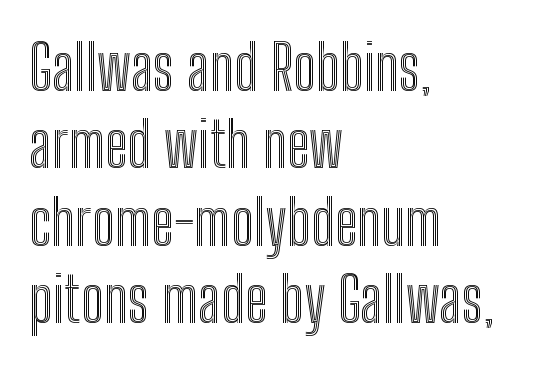
The gaps between neighbouring characters are ordinary and unremarkable. A student would call this left alignment; a typographer would say flush left, rag right. A bare baseline throughout the passage. These lines sit exactly where default settings would place them. No italicization has been applied; the sample stays upright.
